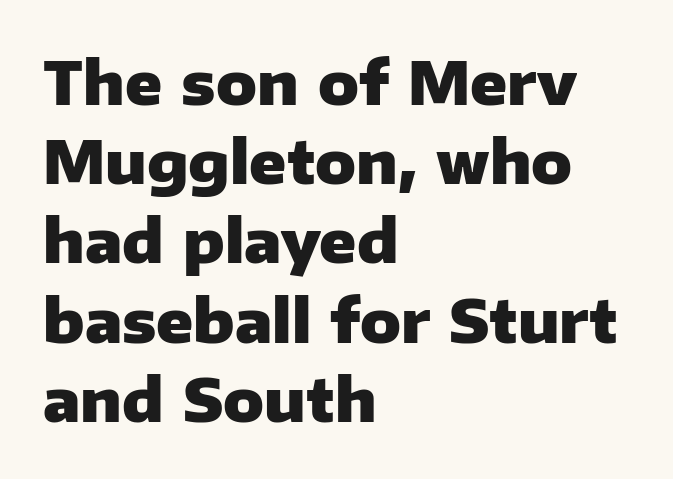
{"serif": "no", "italic": "no", "bold": "yes", "weight": "heavy", "width": "normal", "stroke_contrast": "low", "x_height": "medium", "monospaced": "no", "underline": "no", "align": "left", "line_spacing": "normal", "line_spacing_ratio": 1.32, "letter_spacing": "normal", "letter_spacing_em": 0.0, "glyph_px": 60}
